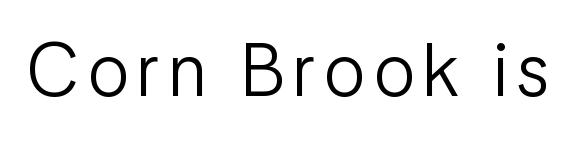
{"serif": "no", "italic": "no", "bold": "no", "weight": "light", "width": "condensed", "stroke_contrast": "low", "x_height": "medium", "monospaced": "no", "underline": "no", "glyph_px": 74}
